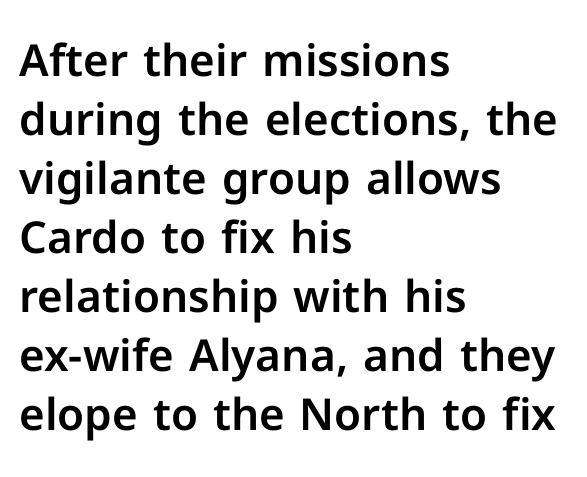
The image shows 44 px sans-serif type, upright; set left-aligned, normal line spacing (1.34x), normal letter spacing, not underlined; low stroke contrast and a medium x-height.
